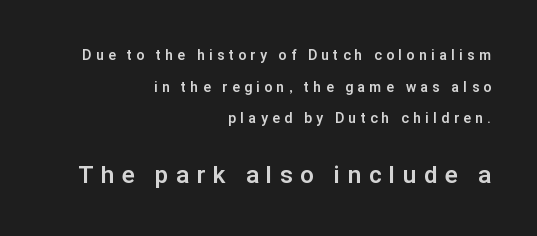
Plenty of ink on the page — the face is bold. Interline gaps are noticeably wide in this sample. Tall strokes in this sample are plumb rather than angled. These lines are set flush right with a ragged left edge. Is the letter spacing exaggerated? Yes — the characters are pushed far apart.
